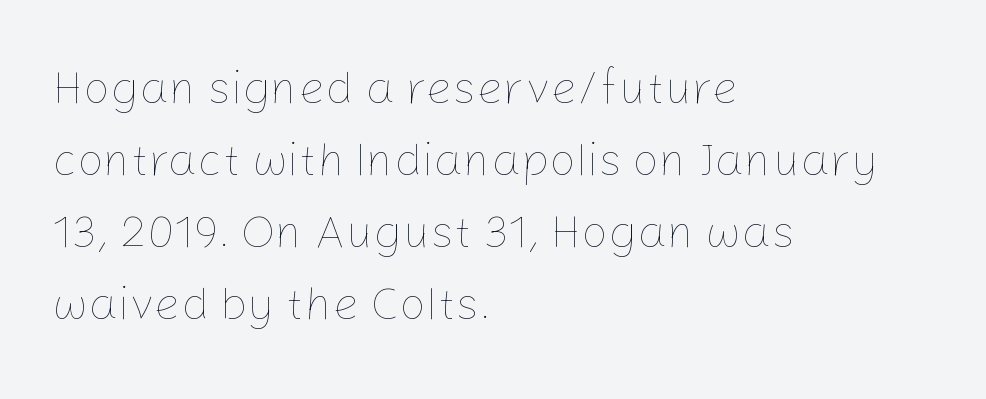
Q: Is the text bold? A: No.
Q: Is the text italic (slanted)? A: No, it is upright.
Q: Is the text underlined? A: No.
Q: How is the paragraph aligned? A: Left-aligned.
Q: Is the spacing between letters normal or unusually wide? A: Normal.
Q: Is the spacing between lines tight, normal or loose? A: Normal.
Q: Width (condensed, normal, or wide)? A: Normal.
Q: Stroke contrast? A: Low.
Q: x-height? A: Medium.
Q: Monospaced? A: No.
